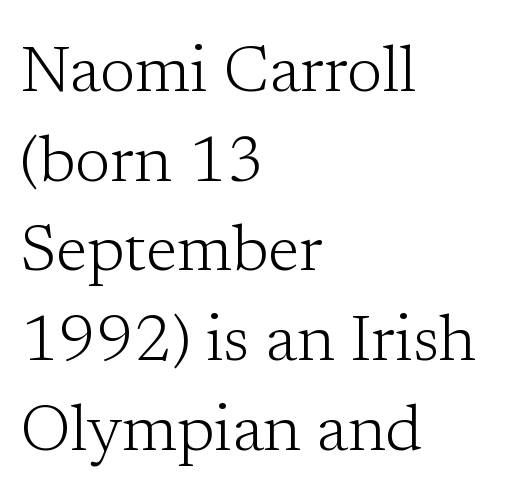
Nope, not italic — everything's standing straight. Nobody touched the tracking dial on this one. Note: serifs present on the glyphs. Notice how descenders clear the ascenders below comfortably — that's standard leading. Left-aligned paragraph, ragged on the right. Is the type heavy? It reads as light-to-regular instead.
